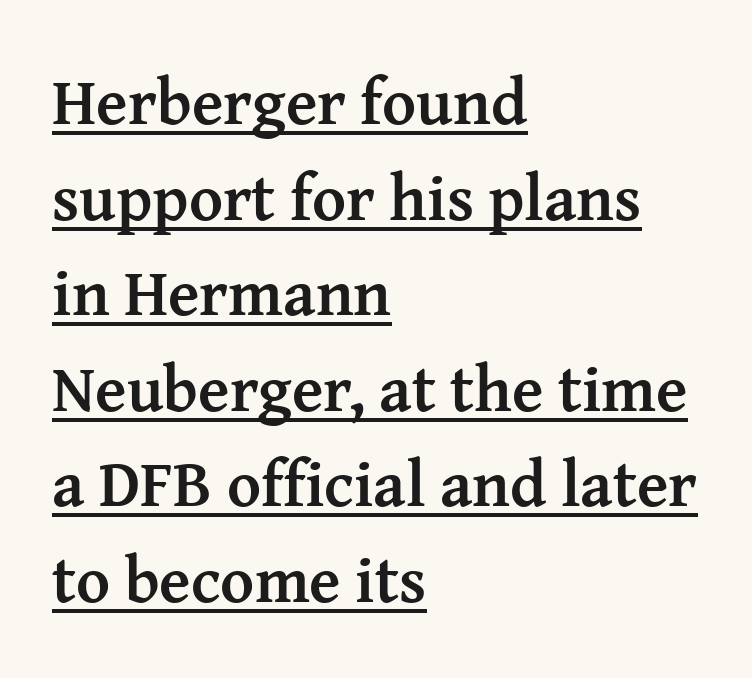
The text was rendered using a seriffed face with decorative stroke endings. You can tell it's not italic because the verticals are truly vertical. The specimen includes a rule beneath the text block's lines. Spacing verdict: proportional, widths tailored to each character. Students, note that the glyphs here touch the page at normal intervals.
